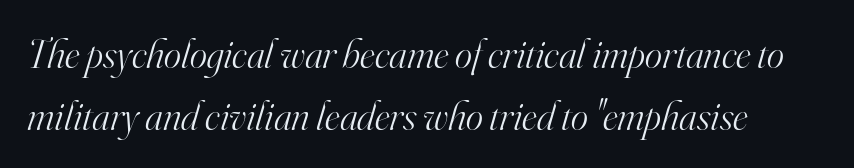
{"serif": "yes", "italic": "yes", "lean": "right", "slant_degrees": 16, "bold": "no", "weight": "light", "width": "normal", "stroke_contrast": "high", "x_height": "small", "monospaced": "no", "underline": "no", "line_spacing": "normal", "line_spacing_ratio": 1.51, "letter_spacing": "normal", "letter_spacing_em": 0.0, "glyph_px": 41}
